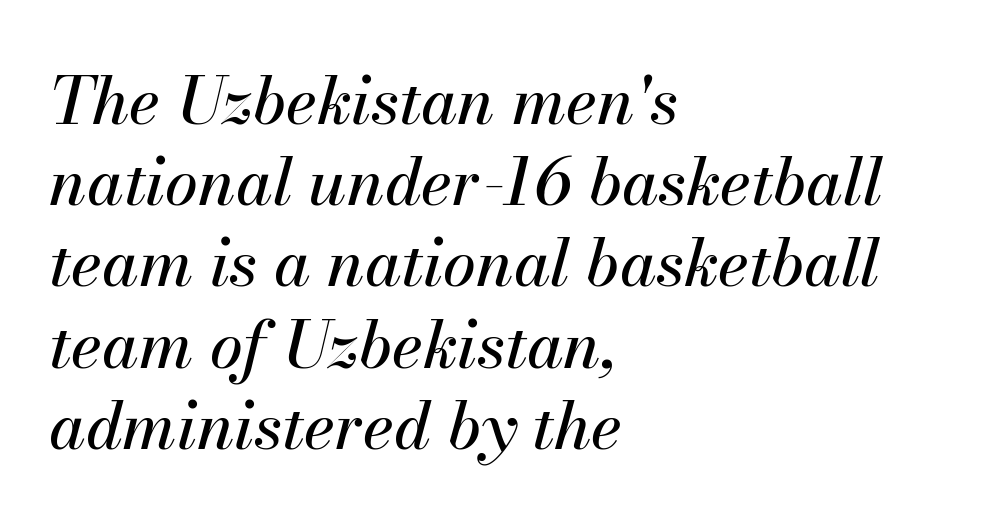
{"italic": "yes", "lean": "right", "slant_degrees": 13, "width": "normal", "stroke_contrast": "medium", "x_height": "small", "monospaced": "no", "underline": "no", "align": "left", "line_spacing_ratio": 1.23, "letter_spacing": "normal", "letter_spacing_em": 0.0, "glyph_px": 66}
